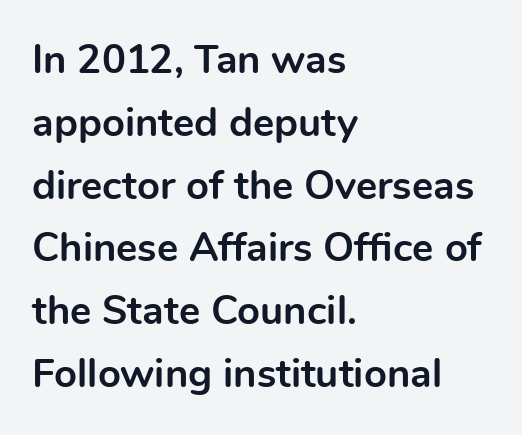
Q: Is the text bold? A: Yes.
Q: Is the text italic (slanted)? A: No, it is upright.
Q: Is the typeface a serif or a sans-serif typeface? A: Sans-serif.
Q: Is the text underlined? A: No.
Q: How is the paragraph aligned? A: Left-aligned.
Q: Is the spacing between letters normal or unusually wide? A: Normal.
Q: Is the spacing between lines tight, normal or loose? A: Normal.
Q: Width (condensed, normal, or wide)? A: Normal.
Q: x-height? A: Medium.
Q: Monospaced? A: No.
